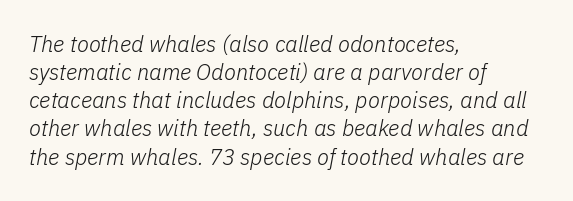
The whole block is typeset with a tilt. Glance below the letters and you will spot only blank space. Short note: letters normally spaced. Summary of vertical rhythm: regular, with standard interline spacing. Stems here are at most as thick as an everyday book face. The paragraph shown leans on its left margin.
